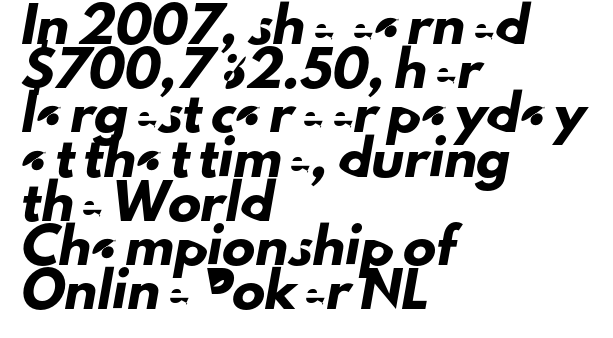
Tracking value appears to be zero — textbook default spacing. These lines are set flush left with a ragged right edge. The strip under each line holds only bare page. The typeface chosen for these lines omits serifs. The rendering uses natural spacing where letterforms have individual widths.
